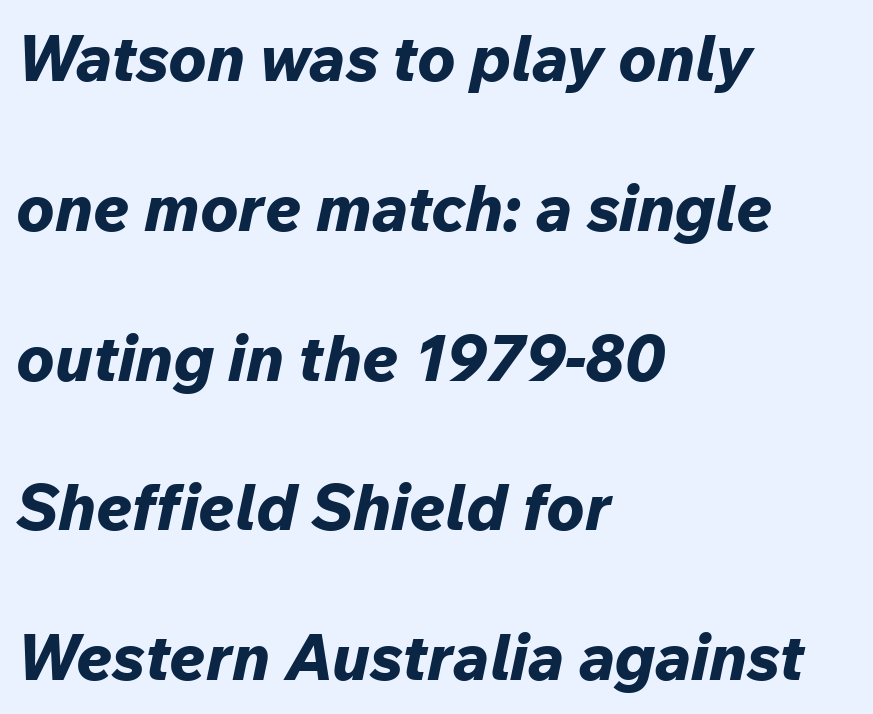
{"italic": "yes", "lean": "right", "slant_degrees": 12, "bold": "yes", "weight": "bold", "width": "normal", "stroke_contrast": "low", "x_height": "medium", "monospaced": "no", "underline": "no", "align": "left", "line_spacing": "loose", "line_spacing_ratio": 2.34, "letter_spacing": "normal", "letter_spacing_em": 0.0, "glyph_px": 64}
